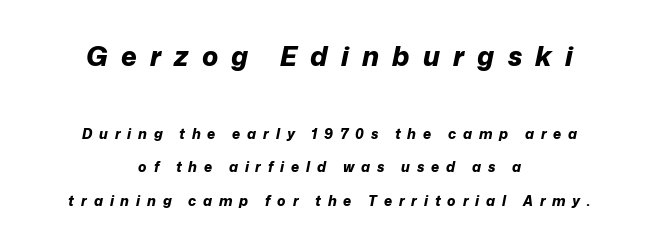
Q: Is the text bold? A: Yes.
Q: Is the text italic (slanted)? A: Yes, it leans right by about 12 degrees.
Q: Is the text underlined? A: No.
Q: How is the paragraph aligned? A: Centered.
Q: Is the spacing between letters normal or unusually wide? A: Unusually wide.
Q: Is the spacing between lines tight, normal or loose? A: Loose.
Q: Which block of text is set in a larger size, the first (top) or the second (bottom)? A: The first (top) one.
